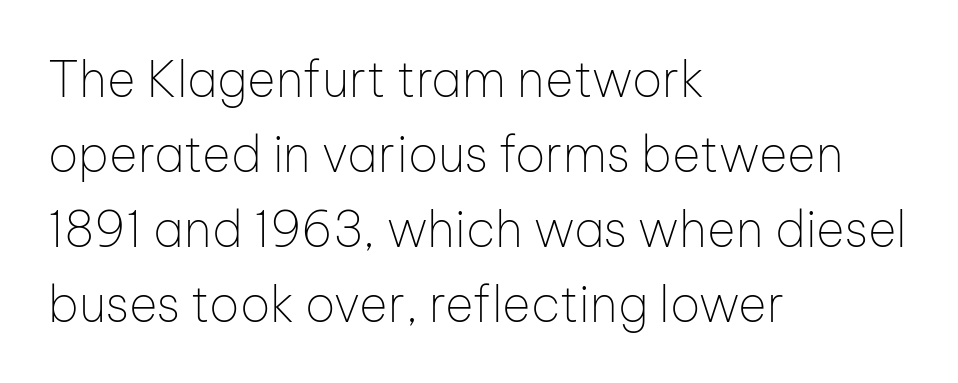
Q: Is the text bold? A: No.
Q: Is the text italic (slanted)? A: No, it is upright.
Q: Is the typeface a serif or a sans-serif typeface? A: Sans-serif.
Q: Is the text underlined? A: No.
Q: How is the paragraph aligned? A: Left-aligned.
Q: Is the spacing between letters normal or unusually wide? A: Normal.
Q: Is the spacing between lines tight, normal or loose? A: Normal.
Q: Width (condensed, normal, or wide)? A: Normal.
Q: Stroke contrast? A: Low.
Q: x-height? A: Medium.
Q: Monospaced? A: No.
